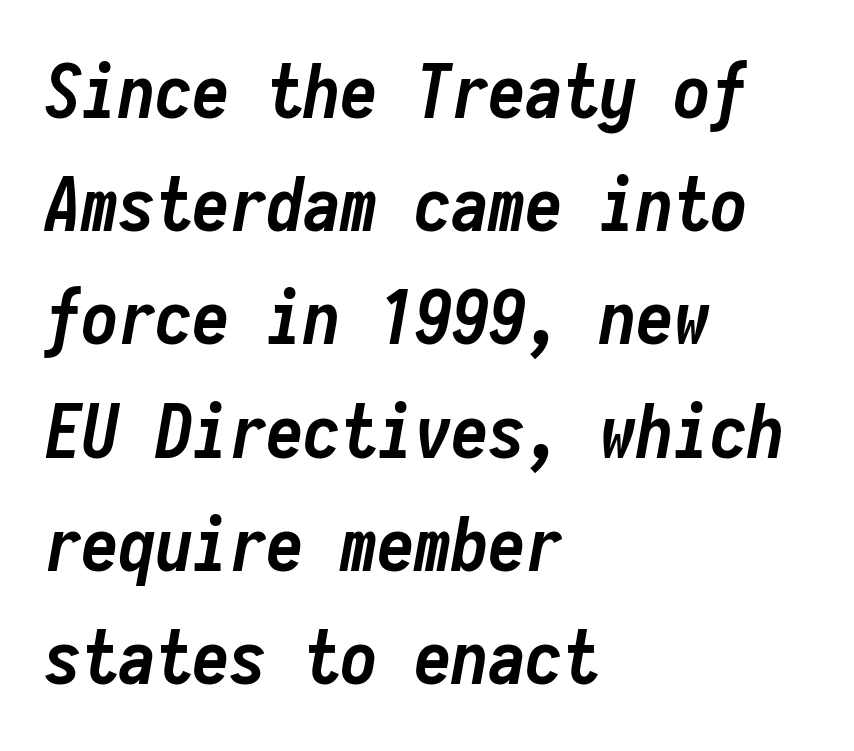
Nobody touched the tracking dial on this one. Yep, that's italic — everything's leaning. Monospaced: the letters line up in strict vertical columns. The vertical gap from one line to the next is medium.
